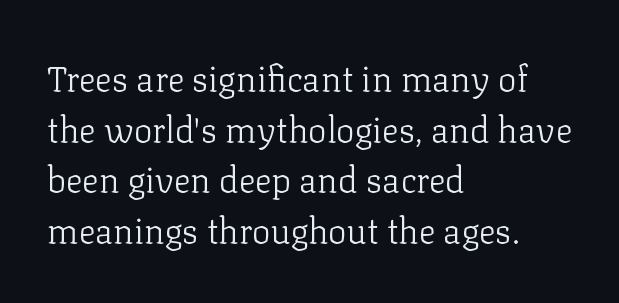
The lines are quadded left. The lines sit at an ordinary, default distance from one another. The type is set solid horizontally, with unmodified tracking. A light-to-regular cut is what we see here. Old-style or modern, the face here clearly has serifs.
